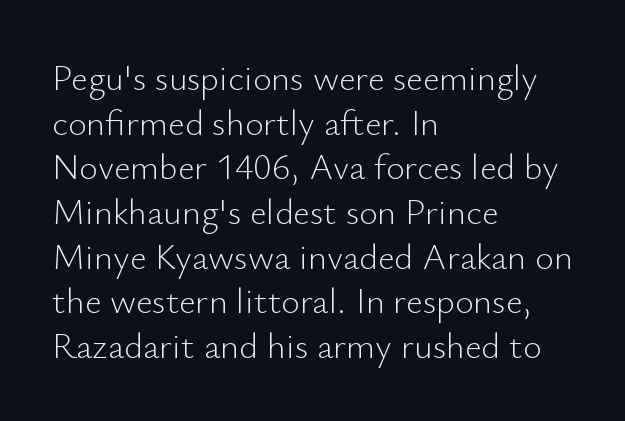
The image shows 36 px light sans-serif type, upright; set left-aligned, line spacing 1.24x, normal letter spacing, not underlined; low stroke contrast and a small x-height.
